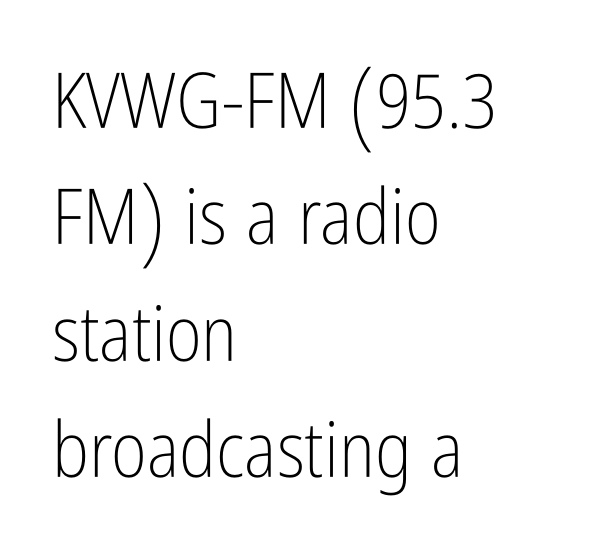
Q: Is the text bold? A: No.
Q: Is the text italic (slanted)? A: No, it is upright.
Q: Is the typeface a serif or a sans-serif typeface? A: Sans-serif.
Q: Is the text underlined? A: No.
Q: How is the paragraph aligned? A: Left-aligned.
Q: Is the spacing between letters normal or unusually wide? A: Normal.
Q: Is the spacing between lines tight, normal or loose? A: Normal.
Q: Width (condensed, normal, or wide)? A: Condensed.
Q: Stroke contrast? A: Low.
Q: x-height? A: Medium.
Q: Monospaced? A: No.
